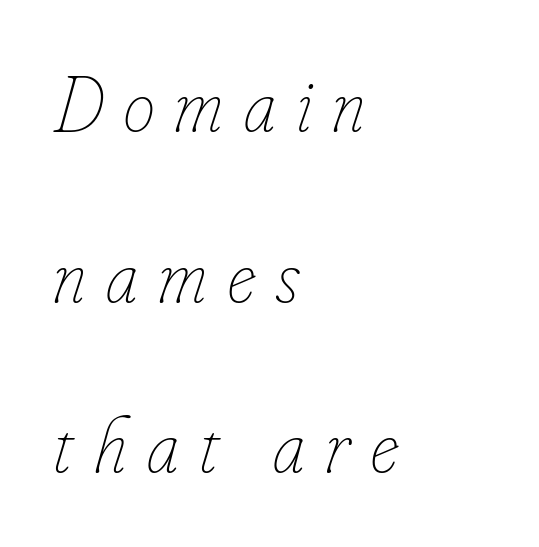
{"italic": "yes", "lean": "right", "slant_degrees": 16, "bold": "no", "weight": "thin", "width": "condensed", "stroke_contrast": "low", "x_height": "small", "monospaced": "no", "underline": "no", "align": "left", "line_spacing": "loose", "line_spacing_ratio": 2.16, "letter_spacing": "wide", "letter_spacing_em": 0.26, "glyph_px": 79}
